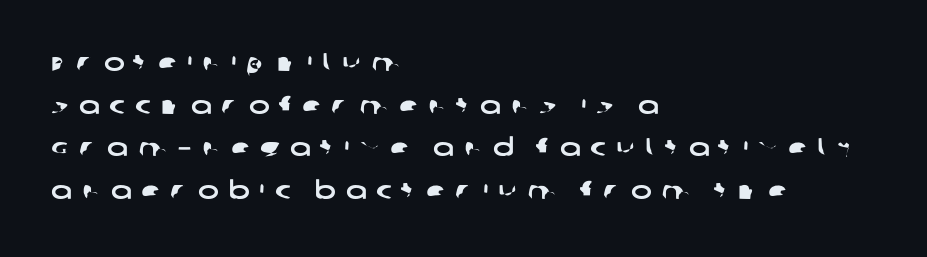
Underlining? Definitely not there. The horizontal fit of the characters is loose and conspicuously gappy. The typesetter chose a ragged-right arrangement here.
